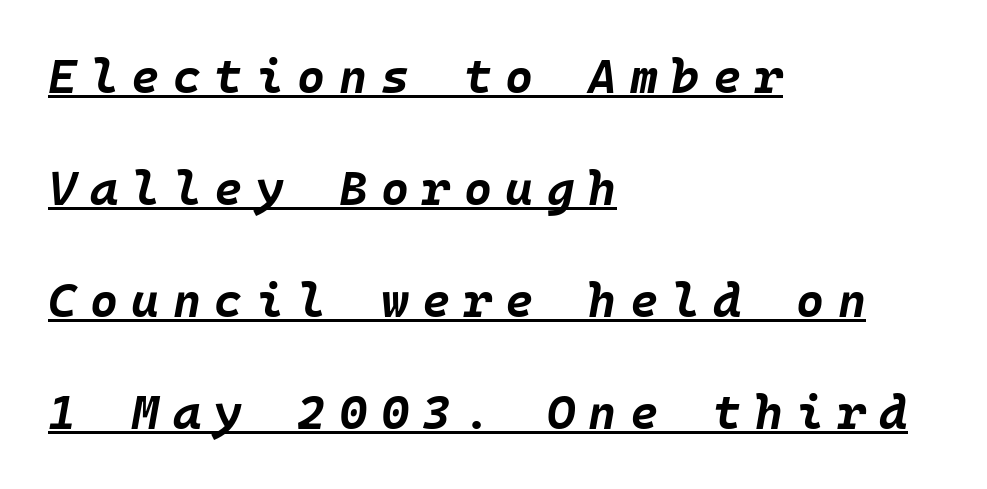
Alignment: flush left. A dark, heavy texture on the line: the type is bold. What's the leading like? Stretched, with rows far apart. This is oblique type, the kind used for emphasis or titles.
